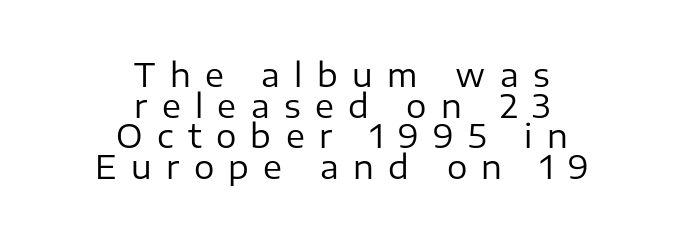
Each letter keeps its own natural width here, so spacing adapts to shape. The gaps between neighbouring characters are conspicuously large. The gap between lines stays unmarked. The typesetter chose a symmetrical, centered arrangement here. Vertically, the passage feels compressed, each row crowding the next.
